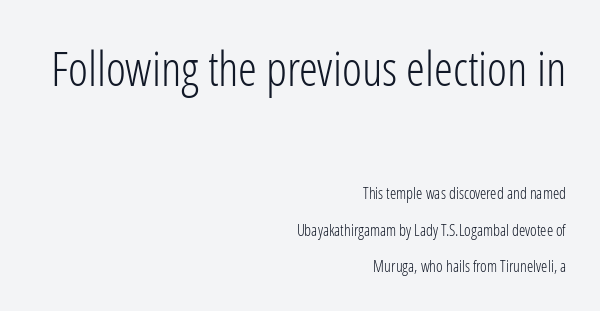
The image shows 48 px light, condensed sans-serif type, upright; set right-aligned, loose line spacing (2.27x), normal letter spacing, not underlined; the first (top) block is 3.0x larger; low stroke contrast and a medium x-height.
